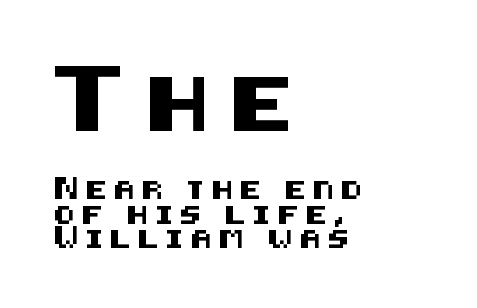
{"serif": "no", "italic": "no", "width": "normal", "stroke_contrast": "medium", "x_height": "large", "underline": "no", "align": "left", "line_spacing": "normal", "line_spacing_ratio": 1.38, "letter_spacing": "wide", "letter_spacing_em": 0.36, "larger_block": "first", "size_ratio": 3.0, "glyph_px": 54}
